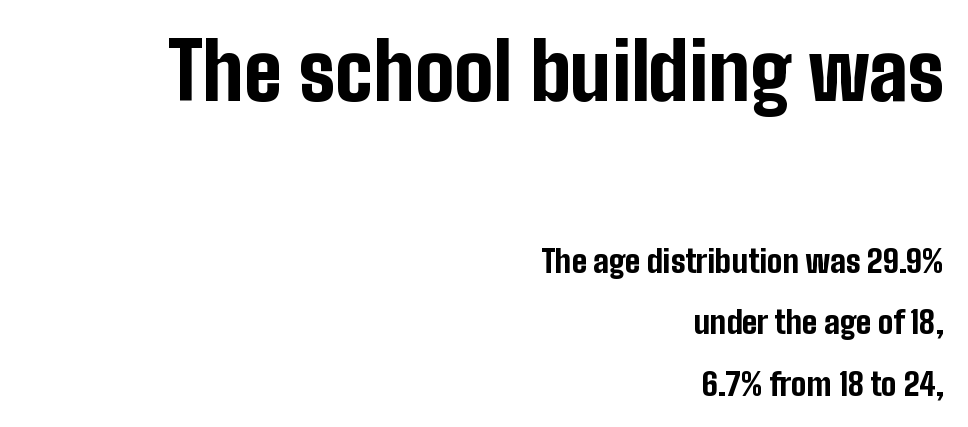
A typesetter would label this face a sans. The rendering keeps characters at their native spacing. Bold? Absolutely — the strokes are thick and heavy. Layout note: lines flush right. The composition opens big and finishes small. Spacing verdict: proportional, widths tailored to each character.
